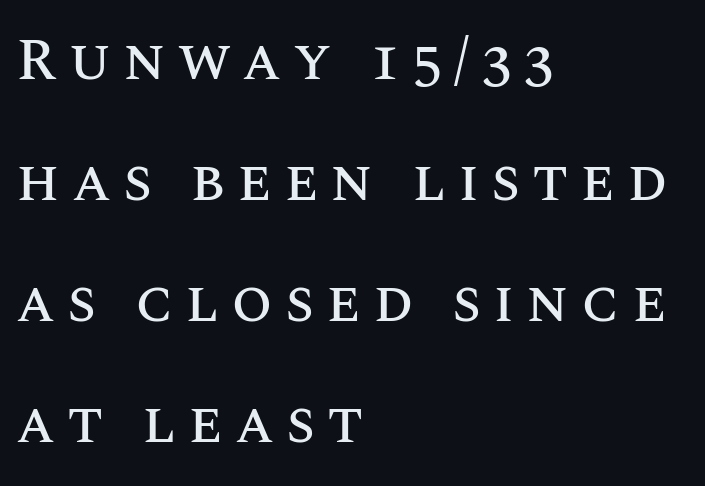
{"italic": "no", "width": "normal", "stroke_contrast": "medium", "x_height": "large", "monospaced": "no", "underline": "no", "align": "left", "line_spacing": "loose", "line_spacing_ratio": 2.05, "letter_spacing": "wide", "letter_spacing_em": 0.2, "glyph_px": 59}
